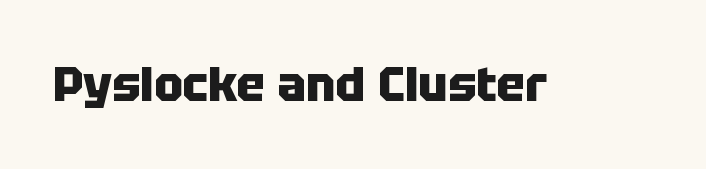
Q: Is the text bold? A: Yes.
Q: Is the text italic (slanted)? A: No, it is upright.
Q: Is the typeface a serif or a sans-serif typeface? A: Sans-serif.
Q: Is the text underlined? A: No.
Q: Is the spacing between letters normal or unusually wide? A: Normal.
Q: Width (condensed, normal, or wide)? A: Normal.
Q: Stroke contrast? A: Low.
Q: x-height? A: Large.
Q: Monospaced? A: No.
